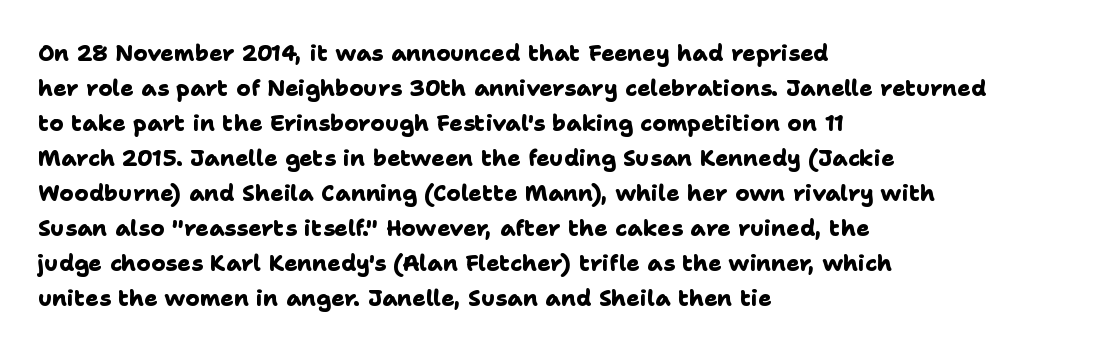
Q: Is the text bold? A: Yes.
Q: Is the text underlined? A: No.
Q: How is the paragraph aligned? A: Left-aligned.
Q: Is the spacing between letters normal or unusually wide? A: Normal.
Q: Is the spacing between lines tight, normal or loose? A: Normal.
